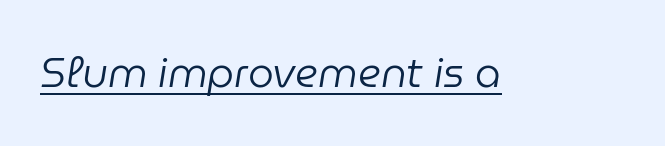
{"italic": "yes", "lean": "right", "slant_degrees": 9, "bold": "no", "weight": "regular", "width": "normal", "stroke_contrast": "low", "x_height": "medium", "monospaced": "no", "underline": "yes", "letter_spacing": "normal", "letter_spacing_em": 0.0, "glyph_px": 41}
